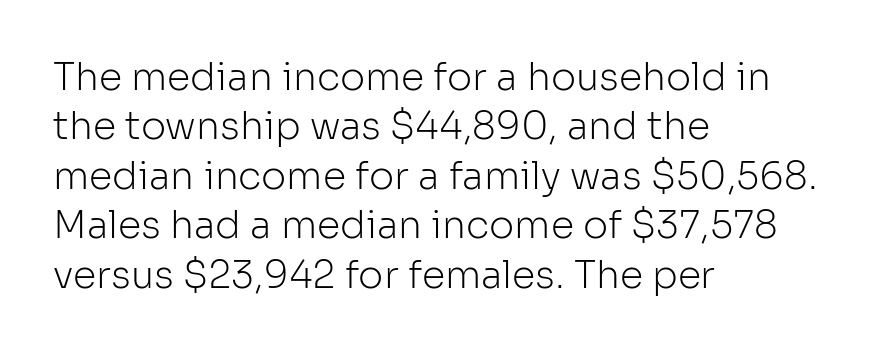
The image shows 38 px light sans-serif type, upright; set left-aligned, normal line spacing (1.3x), normal letter spacing, not underlined; low stroke contrast and a medium x-height.
